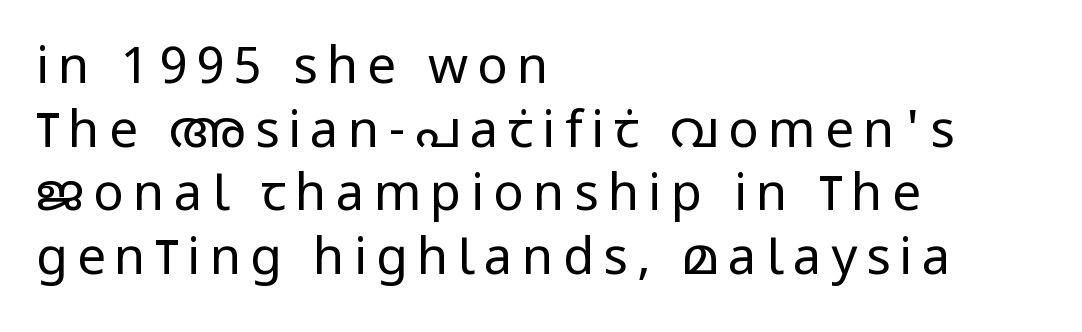
{"serif": "no", "italic": "no", "bold": "no", "weight": "regular", "width": "condensed", "stroke_contrast": "low", "x_height": "large", "monospaced": "no", "underline": "no", "align": "left", "line_spacing": "normal", "line_spacing_ratio": 1.25, "glyph_px": 51}
